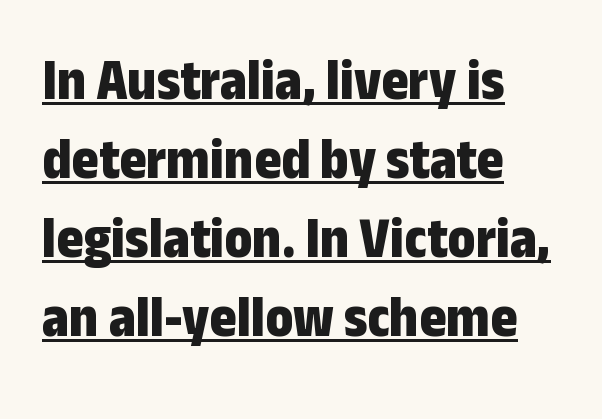
{"serif": "no", "italic": "no", "bold": "yes", "weight": "bold", "width": "condensed", "stroke_contrast": "low", "x_height": "medium", "monospaced": "no", "underline": "yes", "align": "left", "line_spacing": "normal", "line_spacing_ratio": 1.36, "letter_spacing": "normal", "letter_spacing_em": 0.0, "glyph_px": 58}
